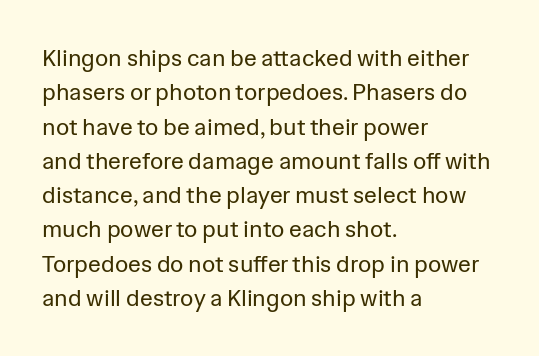
The vertical gap from one line to the next is medium. These lines were composed using upright roman letters. Horizontal alignment here is leftward, the default for most running prose. The gaps between neighbouring characters are ordinary and unremarkable. Weight: regular or lighter.
